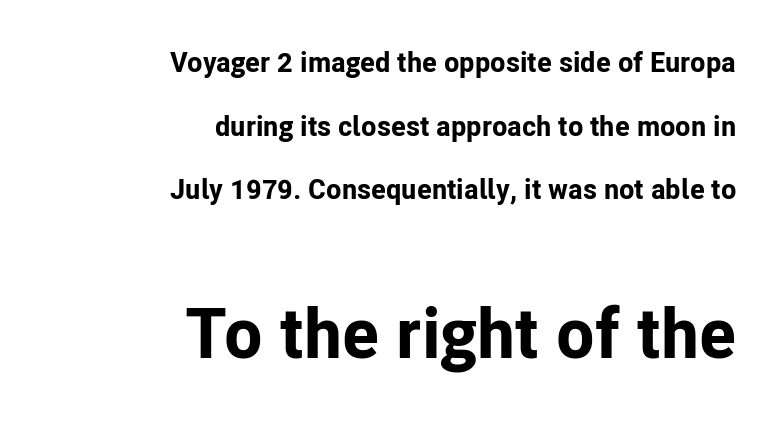
Q: Is the text bold? A: Yes.
Q: Is the text italic (slanted)? A: No, it is upright.
Q: Is the typeface a serif or a sans-serif typeface? A: Sans-serif.
Q: Is the text underlined? A: No.
Q: How is the paragraph aligned? A: Right-aligned.
Q: Is the spacing between letters normal or unusually wide? A: Normal.
Q: Is the spacing between lines tight, normal or loose? A: Loose.
Q: Which block of text is set in a larger size, the first (top) or the second (bottom)? A: The second (bottom) one.
Q: Width (condensed, normal, or wide)? A: Normal.
Q: Stroke contrast? A: Low.
Q: x-height? A: Medium.
Q: Monospaced? A: No.
